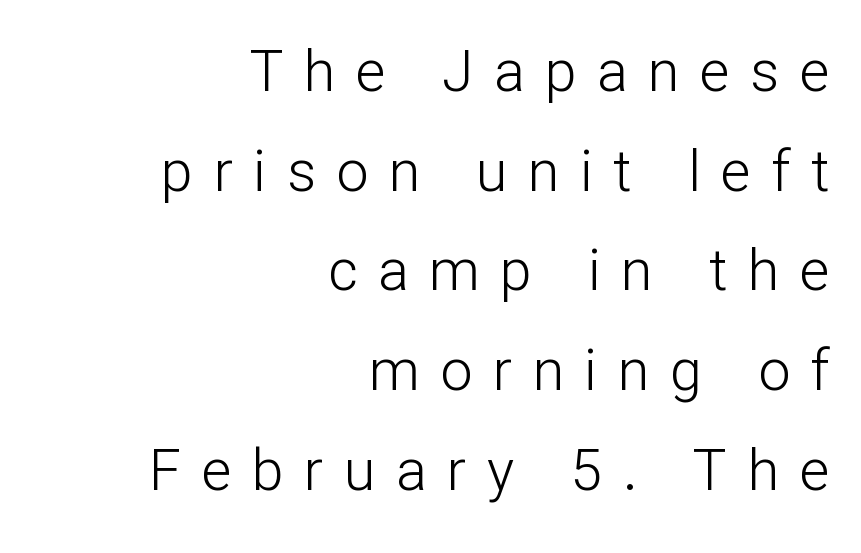
The image shows 57 px light sans-serif type, upright; set right-aligned, line spacing 1.75x, unusually wide letter spacing (+0.36 em), not underlined; low stroke contrast and a medium x-height.
